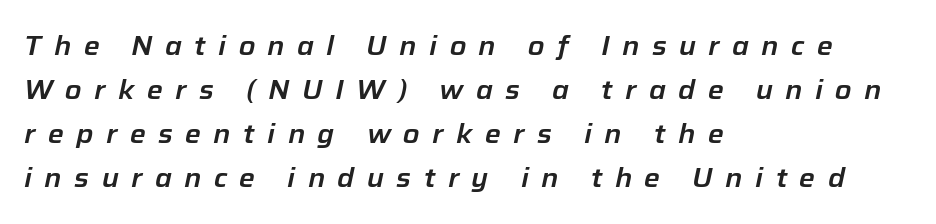
Regular leading. Glance below the letters and you will spot only blank space. Horizontal alignment here is leftward, the default for most running prose. The passage shown has open, widely tracked lettering throughout.
